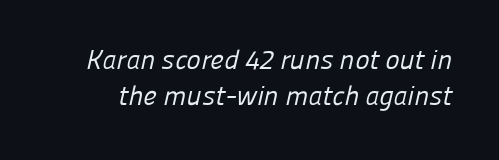
Q: Is the text bold? A: No.
Q: Is the text underlined? A: No.
Q: Is the spacing between letters normal or unusually wide? A: Normal.
Q: Is the spacing between lines tight, normal or loose? A: Normal.
